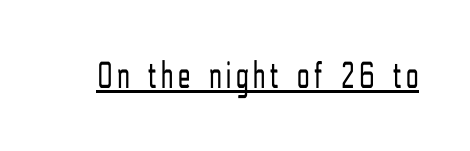
The image shows 39 px light, condensed sans-serif type, upright; set underlined; low stroke contrast and a medium x-height.
